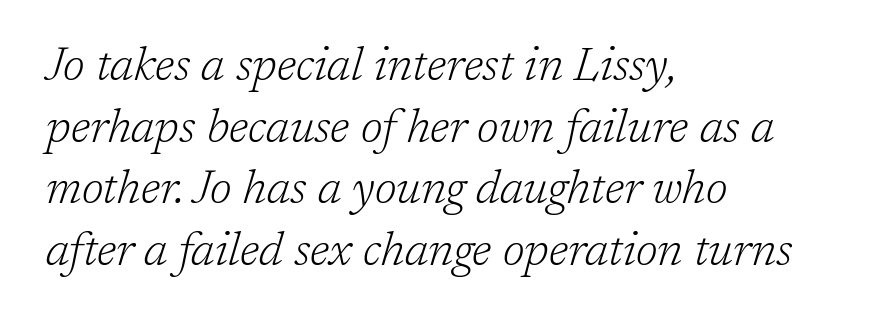
{"serif": "yes", "italic": "yes", "lean": "right", "slant_degrees": 17, "bold": "no", "weight": "light", "width": "normal", "stroke_contrast": "low", "x_height": "medium", "monospaced": "no", "underline": "no", "align": "left", "line_spacing": "normal", "line_spacing_ratio": 1.34, "letter_spacing": "normal", "letter_spacing_em": 0.0, "glyph_px": 46}
